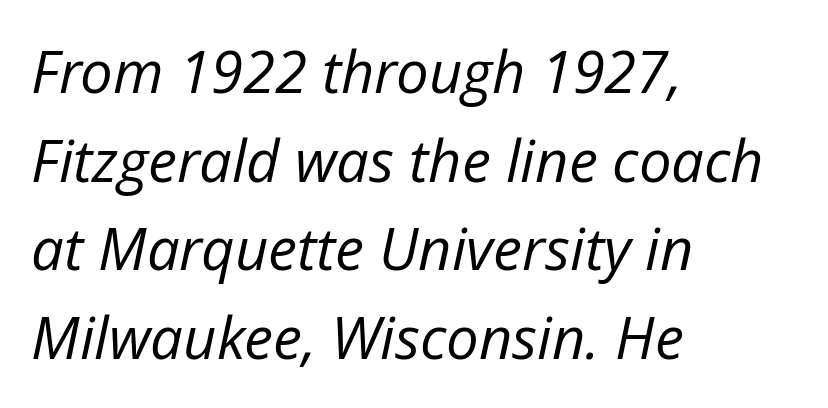
A student would call this left alignment; a typographer would say flush left, rag right. No chunkiness to these letters — they're not bold. Notice how the stems are inclined rather than vertical — that's the hallmark of italics. Observe the ordinary spacing: letters are neighbours, not strangers. A typesetter would call this proportional, since set widths differ per character.
